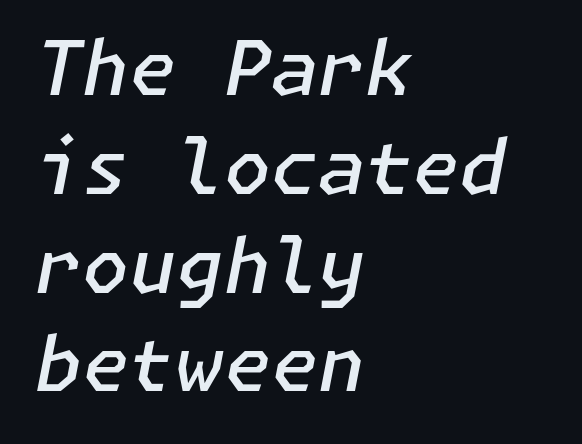
{"italic": "yes", "lean": "right", "slant_degrees": 11, "bold": "semi", "weight": "semibold", "width": "normal", "stroke_contrast": "low", "x_height": "medium", "underline": "no", "align": "left", "line_spacing": "normal", "line_spacing_ratio": 1.3, "letter_spacing": "normal", "letter_spacing_em": 0.0, "glyph_px": 76}
